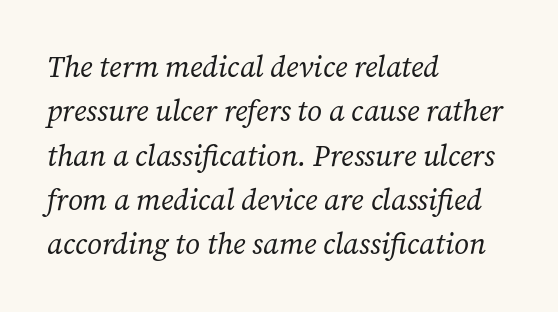
Each letter keeps its own natural width here, so spacing adapts to shape. A typesetter would call this zero additional tracking. The rendering applies a slant to the glyphs. Every row of glyphs begins at an identical x-position on the left. Honestly, the row spacing looks completely unremarkable. Is this a sans? No — the strokes have serifs.
